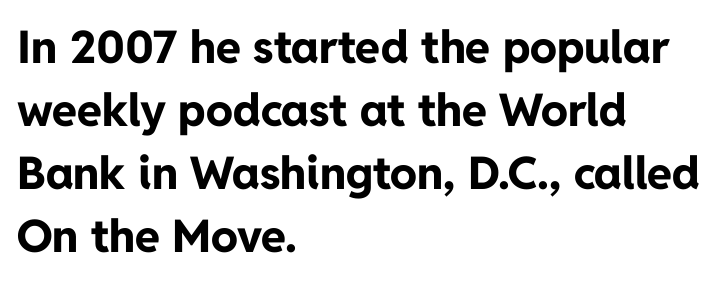
Q: Is the text bold? A: Yes.
Q: Is the text italic (slanted)? A: No, it is upright.
Q: Is the typeface a serif or a sans-serif typeface? A: Sans-serif.
Q: Is the text underlined? A: No.
Q: How is the paragraph aligned? A: Left-aligned.
Q: Is the spacing between letters normal or unusually wide? A: Normal.
Q: Is the spacing between lines tight, normal or loose? A: Normal.
Q: Width (condensed, normal, or wide)? A: Normal.
Q: Stroke contrast? A: Low.
Q: x-height? A: Medium.
Q: Monospaced? A: No.
